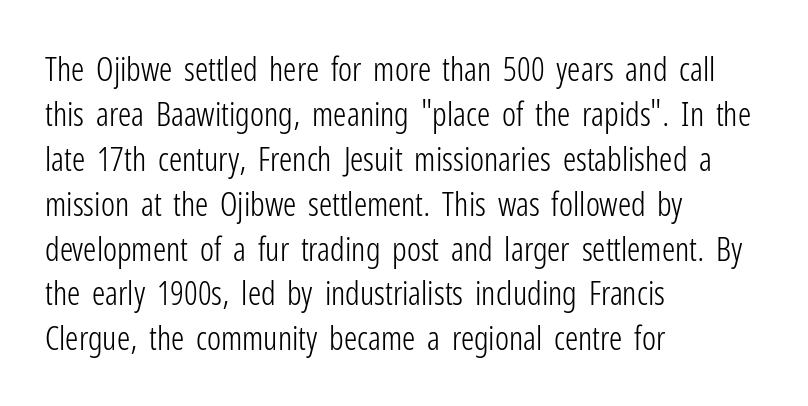
Q: Is the text bold? A: No.
Q: Is the text italic (slanted)? A: No, it is upright.
Q: Is the typeface a serif or a sans-serif typeface? A: Sans-serif.
Q: Is the text underlined? A: No.
Q: How is the paragraph aligned? A: Left-aligned.
Q: Is the spacing between letters normal or unusually wide? A: Normal.
Q: Is the spacing between lines tight, normal or loose? A: Normal.
Q: Width (condensed, normal, or wide)? A: Condensed.
Q: Stroke contrast? A: Low.
Q: x-height? A: Medium.
Q: Monospaced? A: No.
